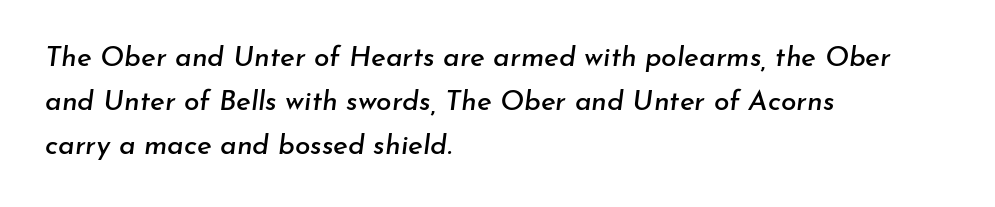
The image shows 28 px text type, italic (leaning right); set left-aligned, normal line spacing (1.58x), normal letter spacing, not underlined; low stroke contrast and a small x-height.
